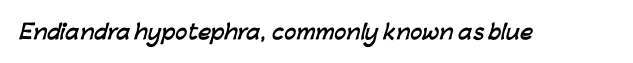
Q: Is the text bold? A: Yes.
Q: Is the text underlined? A: No.
Q: Is the spacing between letters normal or unusually wide? A: Normal.
